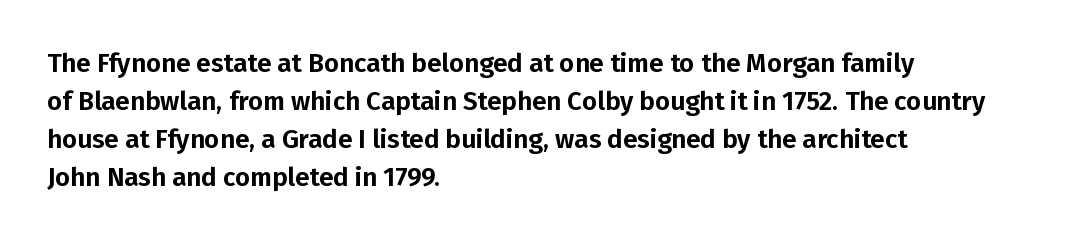
Vertical strokes here are truly vertical. Inter-character spacing is left at the font's built-in metrics. Beneath every word, the page is bare. The typesetter chose a ragged-right arrangement here. Quick note: interline space is typical.
